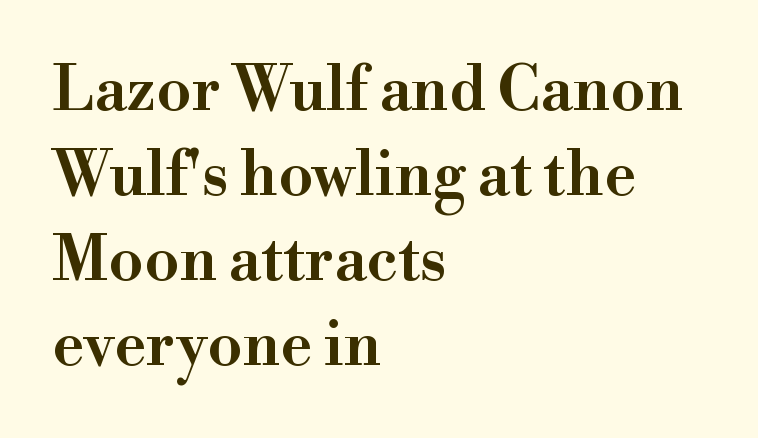
{"serif": "yes", "italic": "no", "bold": "semi", "weight": "semibold", "width": "normal", "stroke_contrast": "high", "x_height": "small", "monospaced": "no", "underline": "no", "align": "left", "line_spacing": "normal", "line_spacing_ratio": 1.37, "letter_spacing": "normal", "letter_spacing_em": 0.0, "glyph_px": 62}
